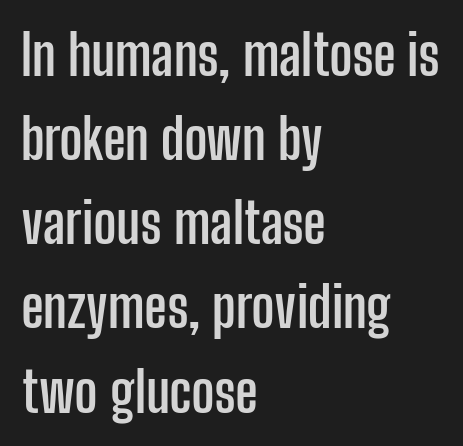
{"serif": "no", "italic": "no", "bold": "yes", "weight": "semibold", "width": "condensed", "stroke_contrast": "low", "x_height": "medium", "monospaced": "no", "underline": "no", "align": "left", "line_spacing": "normal", "line_spacing_ratio": 1.53, "letter_spacing": "normal", "letter_spacing_em": 0.0, "glyph_px": 55}
